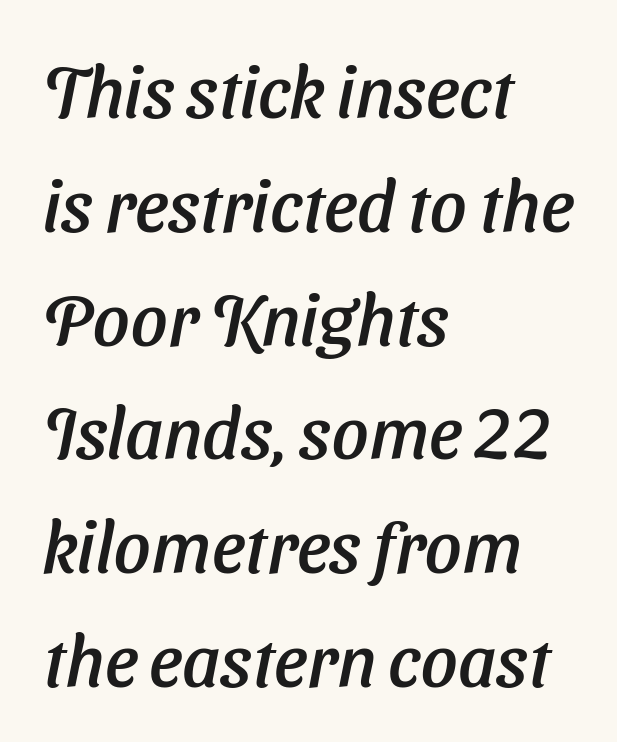
Q: Is the typeface a serif or a sans-serif typeface? A: Serif.
Q: Is the text underlined? A: No.
Q: How is the paragraph aligned? A: Left-aligned.
Q: Is the spacing between letters normal or unusually wide? A: Normal.
Q: Is the spacing between lines tight, normal or loose? A: Normal.
Q: Width (condensed, normal, or wide)? A: Normal.
Q: Stroke contrast? A: Low.
Q: x-height? A: Medium.
Q: Monospaced? A: No.
